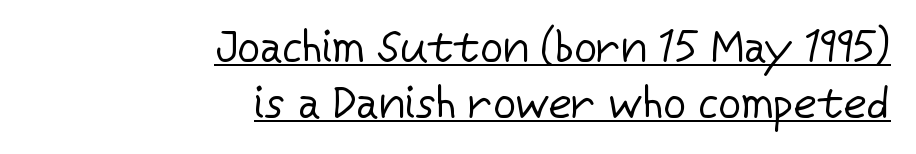
{"serif": "no", "italic": "no", "bold": "no", "weight": "regular", "width": "normal", "stroke_contrast": "low", "x_height": "medium", "monospaced": "no", "underline": "yes", "align": "right", "line_spacing_ratio": 1.24, "letter_spacing": "normal", "letter_spacing_em": 0.0, "glyph_px": 45}
